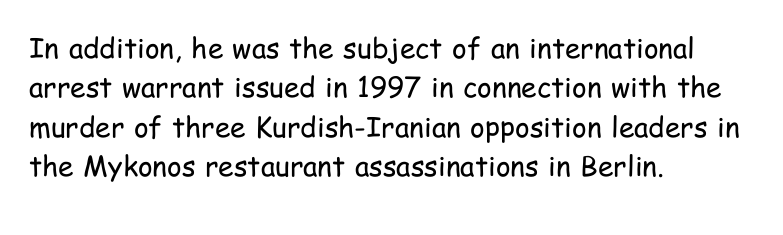
Each letter keeps its own natural width here, so spacing adapts to shape. Is there any slant? The stems are plumb. The strip under each line holds only bare page. The line-height multiplier appears to be the usual default.
